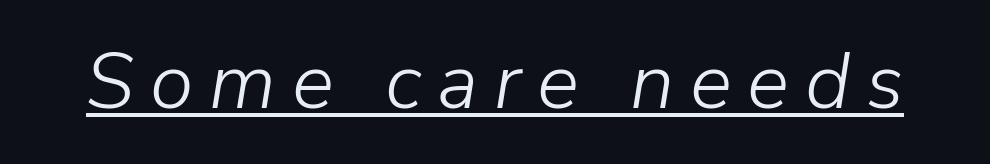
{"italic": "yes", "lean": "right", "slant_degrees": 9, "bold": "no", "weight": "light", "width": "normal", "stroke_contrast": "low", "x_height": "medium", "monospaced": "no", "underline": "yes", "letter_spacing": "wide", "letter_spacing_em": 0.2, "glyph_px": 79}
